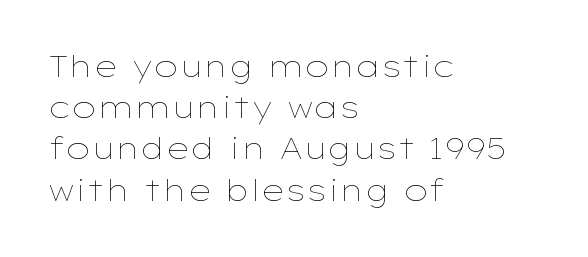
{"italic": "no", "bold": "no", "weight": "thin", "width": "wide", "stroke_contrast": "low", "x_height": "medium", "monospaced": "no", "underline": "no", "align": "left", "line_spacing": "normal", "line_spacing_ratio": 1.42, "letter_spacing": "normal", "letter_spacing_em": 0.0, "glyph_px": 29}
